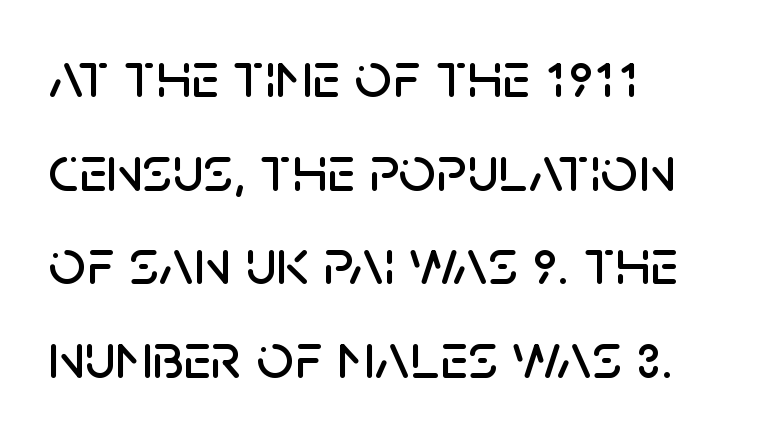
{"serif": "no", "italic": "no", "width": "normal", "stroke_contrast": "low", "x_height": "large", "monospaced": "no", "underline": "no", "align": "left", "line_spacing": "normal", "line_spacing_ratio": 1.42, "letter_spacing": "normal", "letter_spacing_em": 0.0, "glyph_px": 66}
